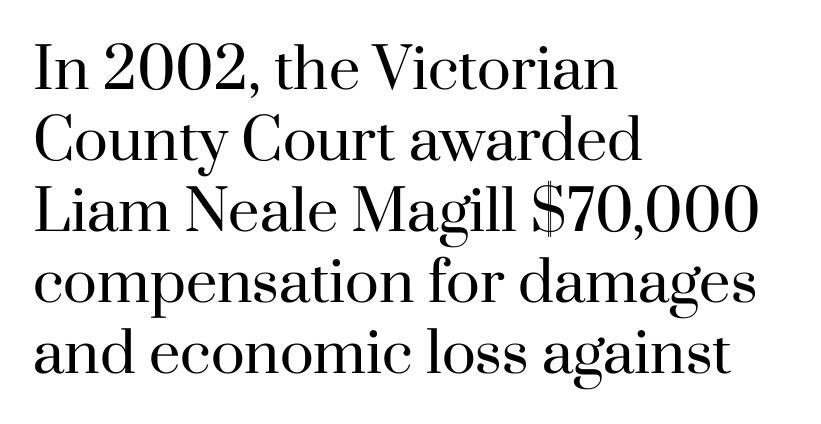
The image shows 56 px regular-weight serif type, upright; set left-aligned, normal line spacing (1.27x), normal letter spacing, not underlined; high stroke contrast and a small x-height.
